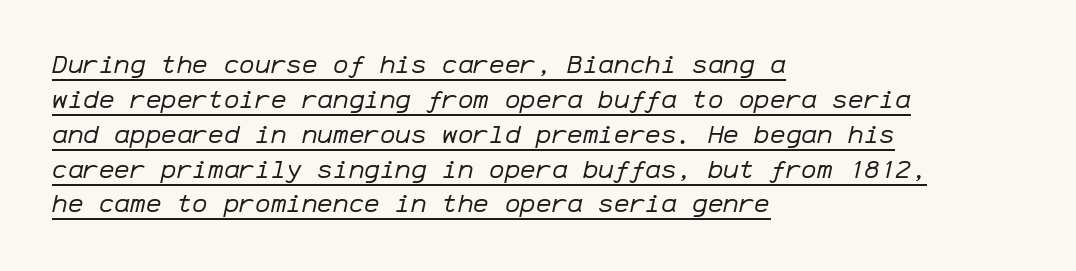
Q: Is the text bold? A: No.
Q: Is the text italic (slanted)? A: Yes, it leans right by about 12 degrees.
Q: Is the text underlined? A: Yes.
Q: How is the paragraph aligned? A: Left-aligned.
Q: Is the spacing between letters normal or unusually wide? A: Normal.
Q: Is the spacing between lines tight, normal or loose? A: Normal.
